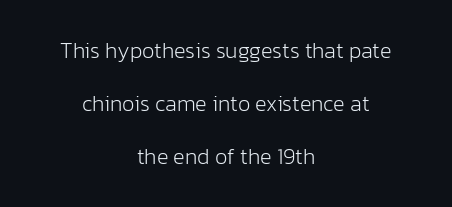
The image shows 22 px text type, upright; set centered, loose line spacing (2.42x), normal letter spacing, not underlined.
